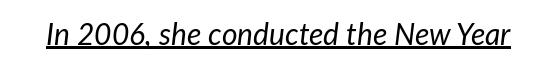
Q: Is the text bold? A: No.
Q: Is the text italic (slanted)? A: Yes, it leans right by about 7 degrees.
Q: Is the text underlined? A: Yes.
Q: Is the spacing between letters normal or unusually wide? A: Normal.
Q: Width (condensed, normal, or wide)? A: Normal.
Q: Stroke contrast? A: Low.
Q: x-height? A: Medium.
Q: Monospaced? A: No.
